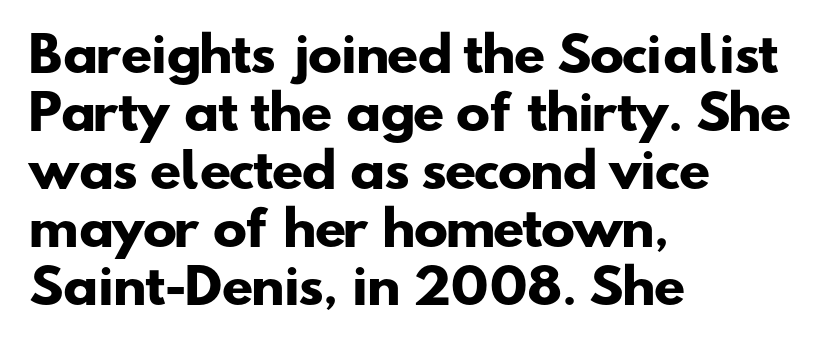
{"serif": "no", "bold": "yes", "weight": "heavy", "width": "wide", "stroke_contrast": "low", "x_height": "small", "monospaced": "no", "underline": "no", "align": "left", "line_spacing": "normal", "line_spacing_ratio": 1.26, "letter_spacing": "normal", "letter_spacing_em": 0.0, "glyph_px": 46}
